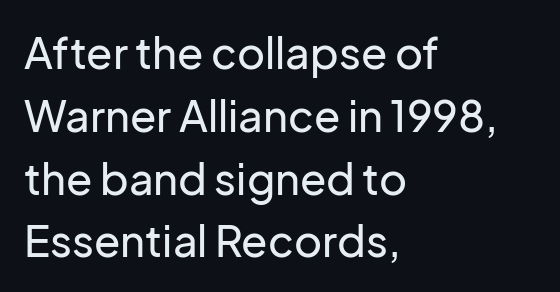
Just letters on the line, the space beneath them empty. Which margin do the lines hug? The left one — the right edge is uneven. A roman cut, with each character standing at attention. Character widths vary here, with narrow letters taking less room than wide ones.
